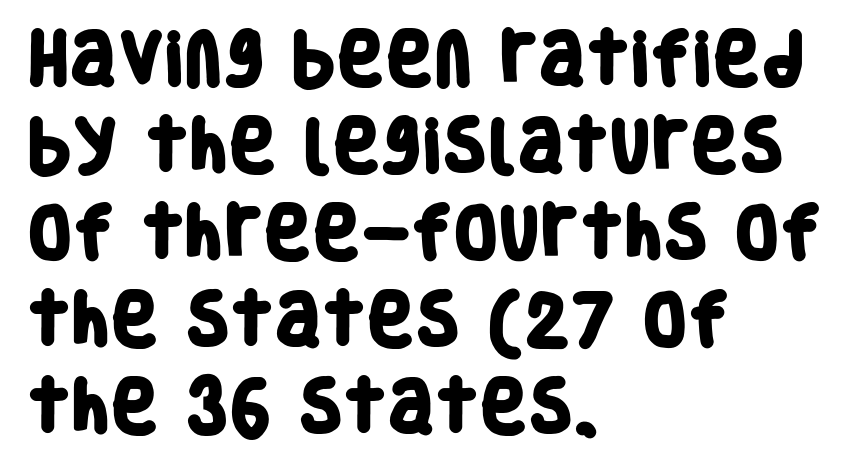
The image shows 58 px heavy, condensed sans-serif type; set left-aligned, normal line spacing (1.5x), normal letter spacing, not underlined; low stroke contrast and a large x-height.
